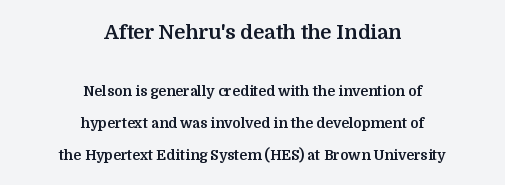
The image shows 20 px bold type, upright; set centered, loose line spacing (2.29x), normal letter spacing, not underlined; the first (top) block is 1.43x larger.
